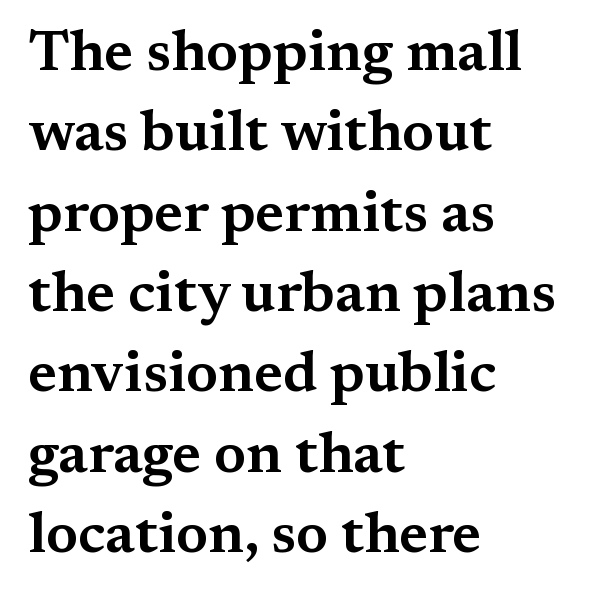
The image shows 57 px wide serif type, upright; set left-aligned, normal line spacing (1.41x), normal letter spacing, not underlined; medium stroke contrast and a medium x-height.
